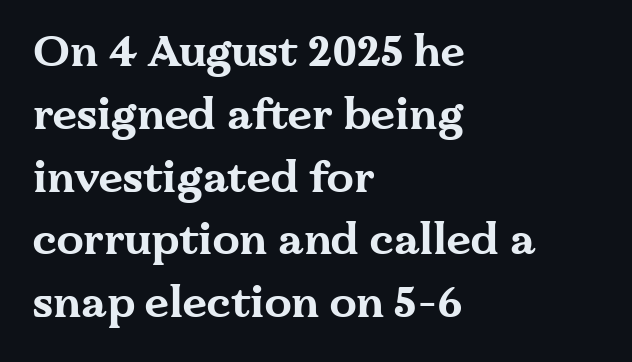
The face used here is proportionally spaced, like ordinary book or web type. Standard letterfit; no display-style spreading of the glyphs. Each row of text sits above clean, open space. Caption: bold face, heavy strokes.
